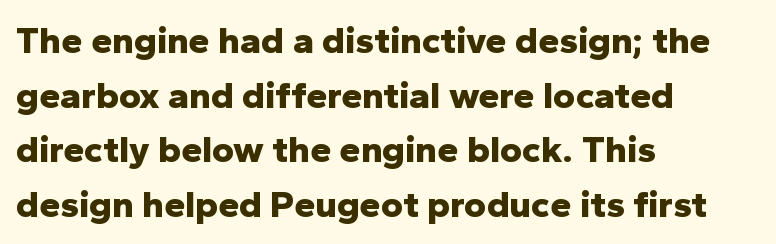
Q: Is the text bold? A: Yes.
Q: Is the text italic (slanted)? A: No, it is upright.
Q: Is the typeface a serif or a sans-serif typeface? A: Sans-serif.
Q: Is the text underlined? A: No.
Q: How is the paragraph aligned? A: Left-aligned.
Q: Is the spacing between letters normal or unusually wide? A: Normal.
Q: Is the spacing between lines tight, normal or loose? A: Normal.
Q: Width (condensed, normal, or wide)? A: Normal.
Q: Stroke contrast? A: Low.
Q: x-height? A: Medium.
Q: Monospaced? A: No.
